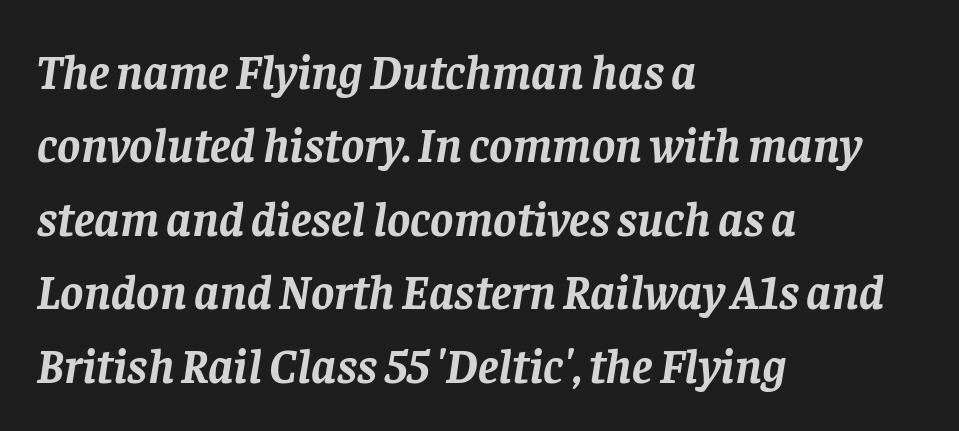
Here the glyphs are tracked normally, forming tight word shapes. Strokes here are thick enough to call this a true bold. The string is rendered with underlining switched off. In terms of leading, this rendering sits right in the middle. Typeset ragged right — the left edge is the straight one.
